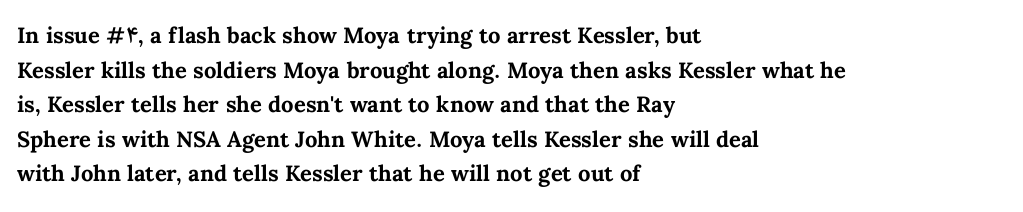
Q: Is the text bold? A: Yes.
Q: Is the text italic (slanted)? A: No, it is upright.
Q: Is the text underlined? A: No.
Q: How is the paragraph aligned? A: Left-aligned.
Q: Is the spacing between letters normal or unusually wide? A: Normal.
Q: Is the spacing between lines tight, normal or loose? A: Normal.
